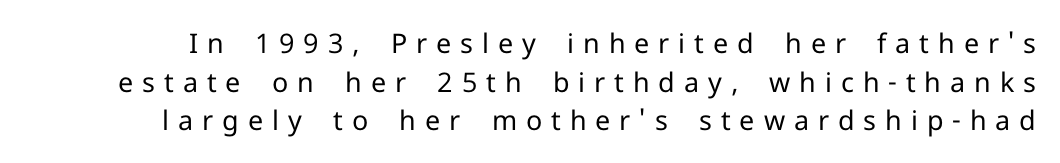
Stems and bowls with no extra thickness — not bold. Beneath every word, the page is bare. The tracking reads as deliberately expanded to a designer's eye. The axis of the letterforms is exactly vertical. Summary of vertical rhythm: regular, with standard interline spacing.
